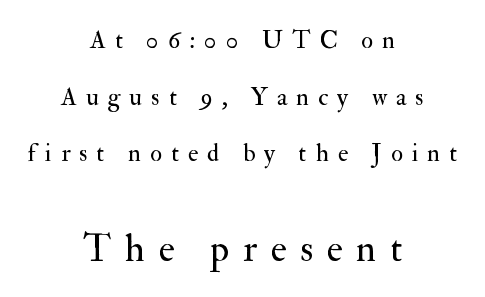
The image shows 38 px regular-weight serif type, upright; set centered, loose line spacing (2.27x), unusually wide letter spacing (+0.36 em), not underlined; the second (bottom) block is 1.52x larger; medium stroke contrast and a small x-height.
